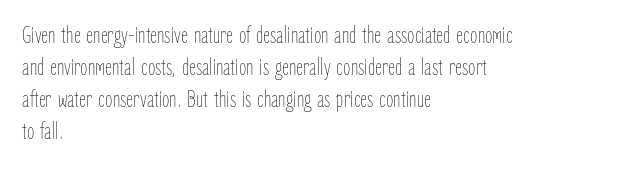
Q: Is the text bold? A: No.
Q: Is the text italic (slanted)? A: No, it is upright.
Q: Is the text underlined? A: No.
Q: How is the paragraph aligned? A: Left-aligned.
Q: Is the spacing between letters normal or unusually wide? A: Normal.
Q: Is the spacing between lines tight, normal or loose? A: Normal.
